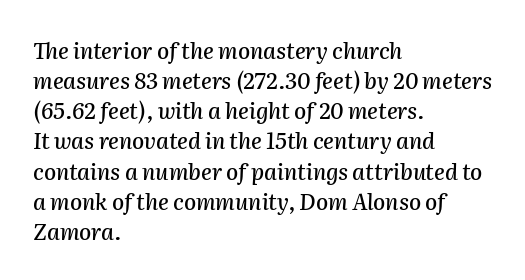
The rows are spaced the way most documents space them. The passage is arranged the way most books set body copy — flush left. Standard letterfit; no display-style spreading of the glyphs. Type without underlining. Italic? Definitely — the glyphs are oblique.
